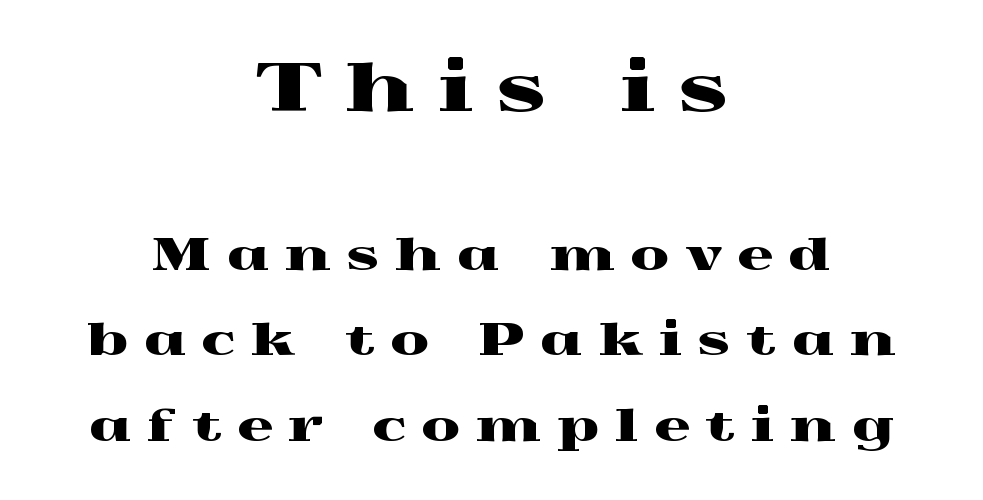
The face used here is rendered with a markedly widened letterfit. Character widths vary here, with narrow letters taking less room than wide ones. The designer gave the opening block more size than the closing block. Font category for this specimen: serif. Does the copy run flush right? No — it is centered line by line.
